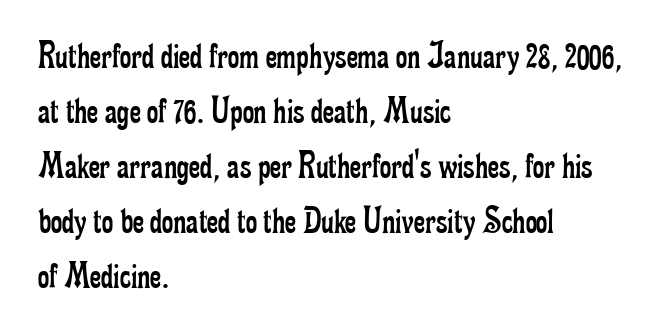
{"serif": "yes", "italic": "no", "bold": "no", "weight": "regular", "width": "condensed", "stroke_contrast": "low", "x_height": "small", "monospaced": "no", "underline": "no", "align": "left", "line_spacing": "normal", "line_spacing_ratio": 1.41, "letter_spacing": "normal", "letter_spacing_em": 0.0, "glyph_px": 39}
